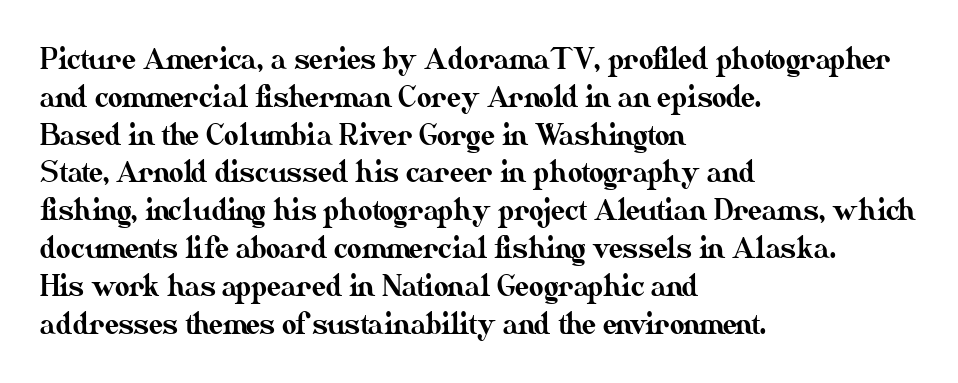
{"italic": "no", "width": "normal", "stroke_contrast": "medium", "x_height": "small", "monospaced": "no", "underline": "no", "align": "left", "line_spacing": "normal", "line_spacing_ratio": 1.35, "letter_spacing": "normal", "letter_spacing_em": 0.0, "glyph_px": 28}
